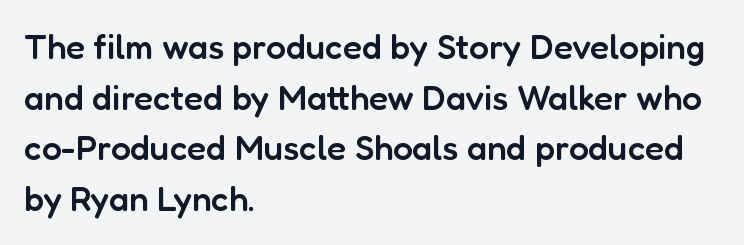
{"serif": "no", "italic": "no", "bold": "semi", "weight": "semibold", "width": "normal", "stroke_contrast": "low", "x_height": "medium", "monospaced": "no", "underline": "no", "align": "left", "line_spacing": "normal", "line_spacing_ratio": 1.45, "letter_spacing": "normal", "letter_spacing_em": 0.0, "glyph_px": 35}
